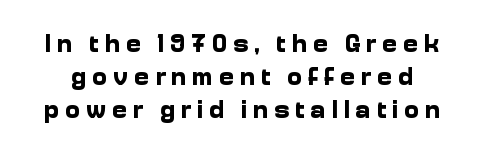
{"italic": "no", "bold": "yes", "underline": "no", "line_spacing": "normal", "line_spacing_ratio": 1.26, "letter_spacing": "wide", "letter_spacing_em": 0.21, "glyph_px": 26}
